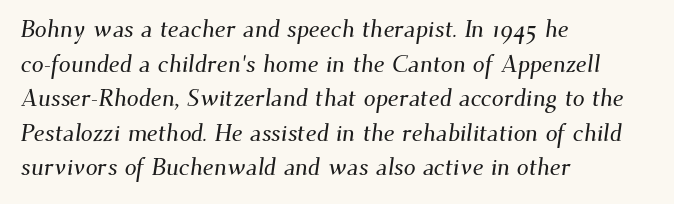
{"underline": "no", "align": "left", "line_spacing": "normal", "line_spacing_ratio": 1.44, "letter_spacing": "normal", "letter_spacing_em": 0.0, "glyph_px": 24}
